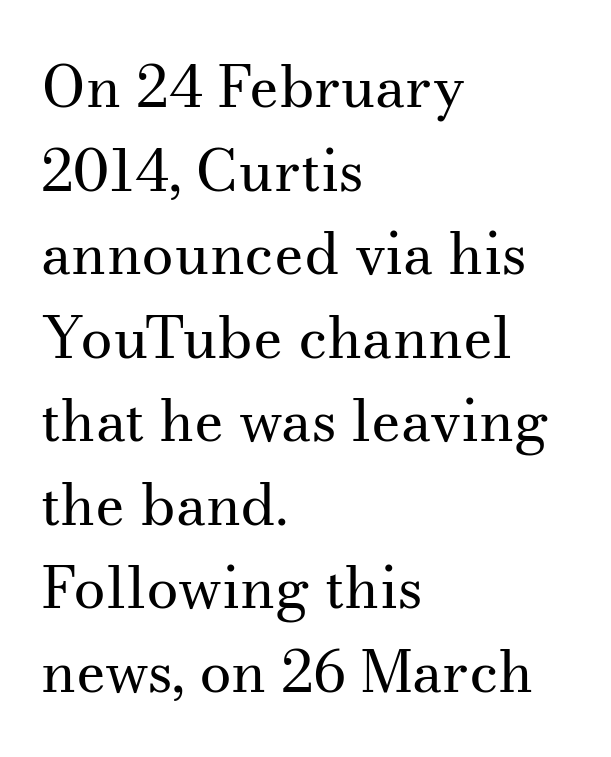
The image shows 58 px regular-weight serif type, upright; set left-aligned, normal line spacing (1.44x), normal letter spacing, not underlined; medium stroke contrast and a small x-height.
